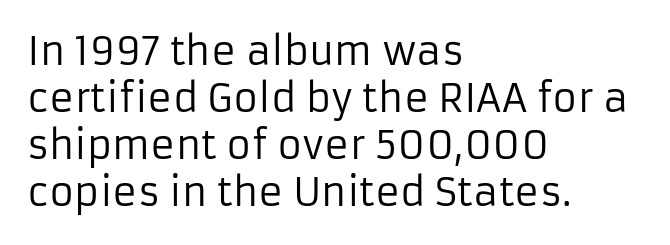
Q: Is the text bold? A: No.
Q: Is the text italic (slanted)? A: No, it is upright.
Q: Is the typeface a serif or a sans-serif typeface? A: Sans-serif.
Q: Is the text underlined? A: No.
Q: How is the paragraph aligned? A: Left-aligned.
Q: Is the spacing between letters normal or unusually wide? A: Normal.
Q: Width (condensed, normal, or wide)? A: Normal.
Q: Stroke contrast? A: Low.
Q: x-height? A: Medium.
Q: Monospaced? A: No.
